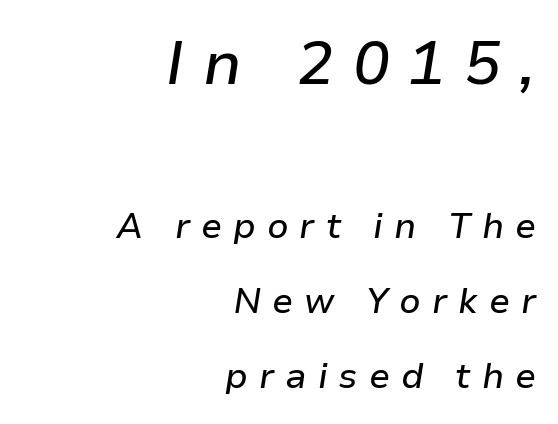
Q: Is the text italic (slanted)? A: Yes, it leans right by about 9 degrees.
Q: Is the text underlined? A: No.
Q: How is the paragraph aligned? A: Right-aligned.
Q: Is the spacing between letters normal or unusually wide? A: Unusually wide.
Q: Is the spacing between lines tight, normal or loose? A: Loose.
Q: Which block of text is set in a larger size, the first (top) or the second (bottom)? A: The first (top) one.
Q: Width (condensed, normal, or wide)? A: Normal.
Q: Stroke contrast? A: Low.
Q: x-height? A: Medium.
Q: Monospaced? A: No.
